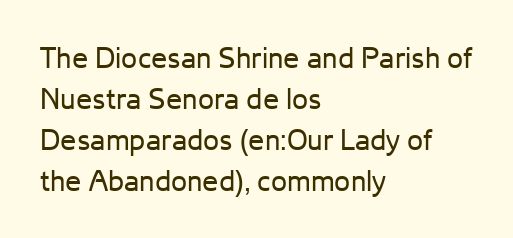
Stroke mass is kept to a normal reading level or below. Summary of vertical rhythm: regular, with standard interline spacing. The letterforms sit shoulder to shoulder at normal distance. Do the characters align in a grid? No, the font is proportional. Unlike a traditional serif, this face leaves its strokes unadorned. Italic? Not at all — the glyphs are vertical.
